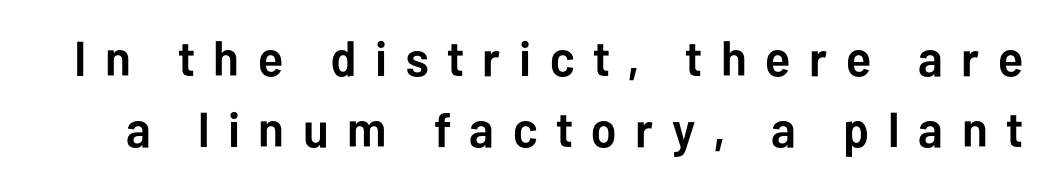
Normally led — the rows are evenly, conventionally spaced. Weight: bold. These lines are composed in type without serifs. The tracking reads as deliberately expanded to a designer's eye.
